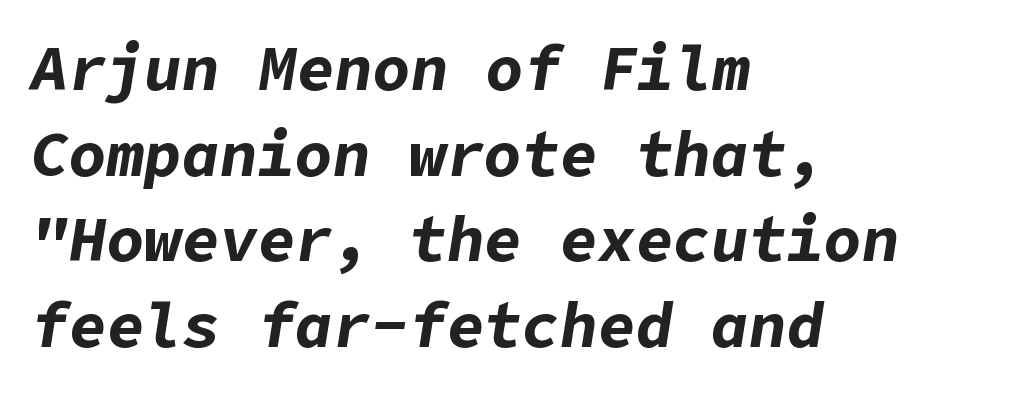
Q: Is the text bold? A: Yes.
Q: Is the text italic (slanted)? A: Yes, it leans right by about 9 degrees.
Q: Is the text underlined? A: No.
Q: How is the paragraph aligned? A: Left-aligned.
Q: Is the spacing between letters normal or unusually wide? A: Normal.
Q: Is the spacing between lines tight, normal or loose? A: Normal.
Q: Width (condensed, normal, or wide)? A: Normal.
Q: Stroke contrast? A: Low.
Q: x-height? A: Medium.
